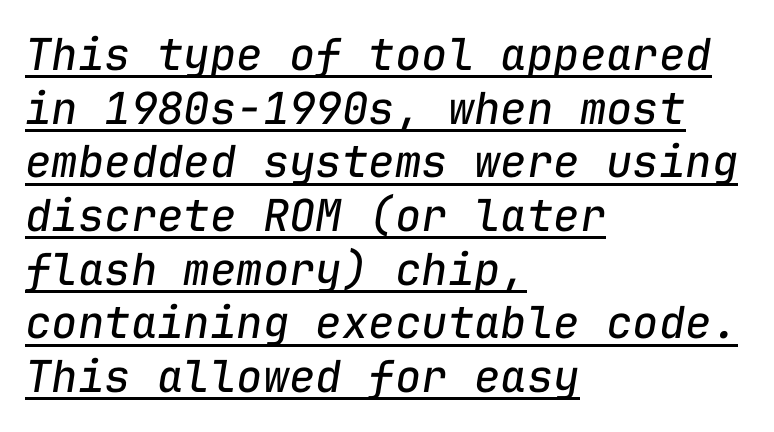
Q: Is the text bold? A: No.
Q: Is the text italic (slanted)? A: Yes, it leans right by about 9 degrees.
Q: Is the text underlined? A: Yes.
Q: How is the paragraph aligned? A: Left-aligned.
Q: Is the spacing between letters normal or unusually wide? A: Normal.
Q: Width (condensed, normal, or wide)? A: Normal.
Q: Stroke contrast? A: Low.
Q: x-height? A: Medium.
Q: Monospaced? A: Yes.
